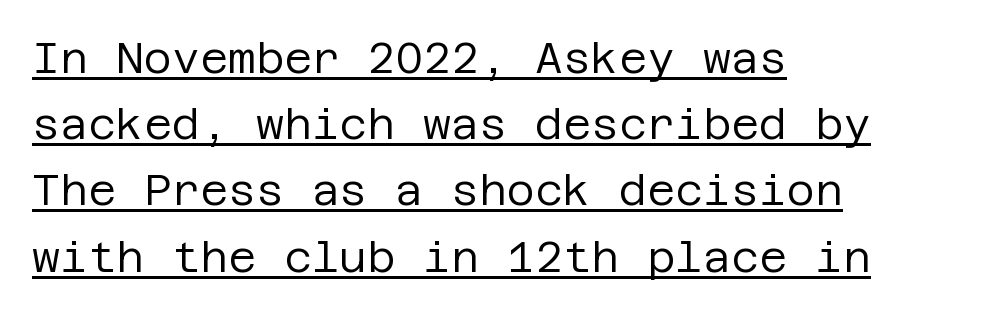
{"serif": "no", "italic": "no", "bold": "no", "weight": "regular", "width": "normal", "stroke_contrast": "low", "x_height": "large", "underline": "yes", "align": "left", "line_spacing": "normal", "line_spacing_ratio": 1.54, "letter_spacing": "normal", "letter_spacing_em": 0.0, "glyph_px": 43}
